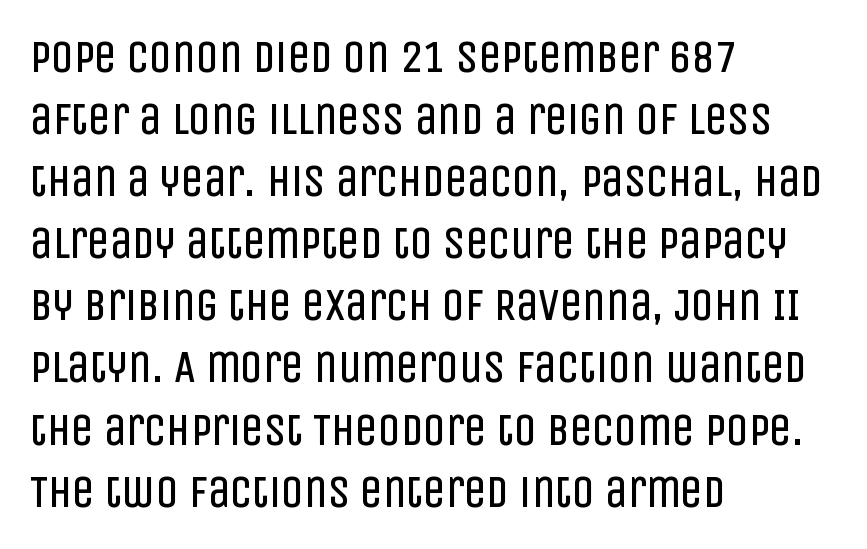
{"serif": "no", "italic": "no", "bold": "no", "weight": "regular", "width": "condensed", "stroke_contrast": "low", "x_height": "large", "monospaced": "no", "underline": "no", "align": "left", "line_spacing": "normal", "line_spacing_ratio": 1.38, "letter_spacing": "normal", "letter_spacing_em": 0.0, "glyph_px": 45}
